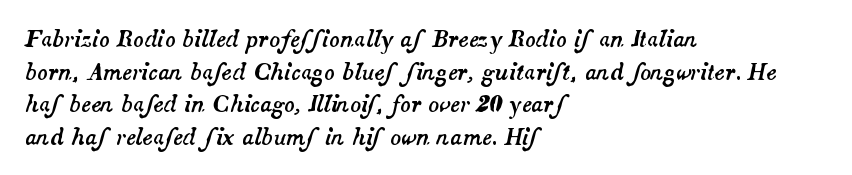
The image shows 22 px text type, italic (leaning right); set left-aligned, normal line spacing (1.48x), normal letter spacing, not underlined.
